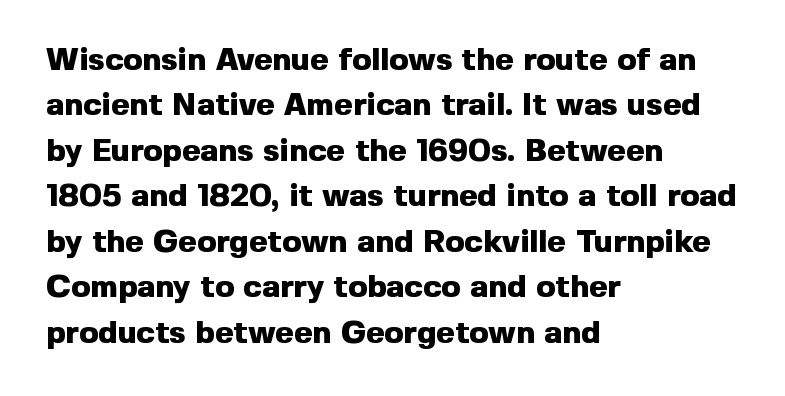
Q: Is the text bold? A: Yes.
Q: Is the text italic (slanted)? A: No, it is upright.
Q: Is the typeface a serif or a sans-serif typeface? A: Sans-serif.
Q: Is the text underlined? A: No.
Q: How is the paragraph aligned? A: Left-aligned.
Q: Is the spacing between letters normal or unusually wide? A: Normal.
Q: Is the spacing between lines tight, normal or loose? A: Normal.
Q: Width (condensed, normal, or wide)? A: Normal.
Q: x-height? A: Medium.
Q: Monospaced? A: No.
